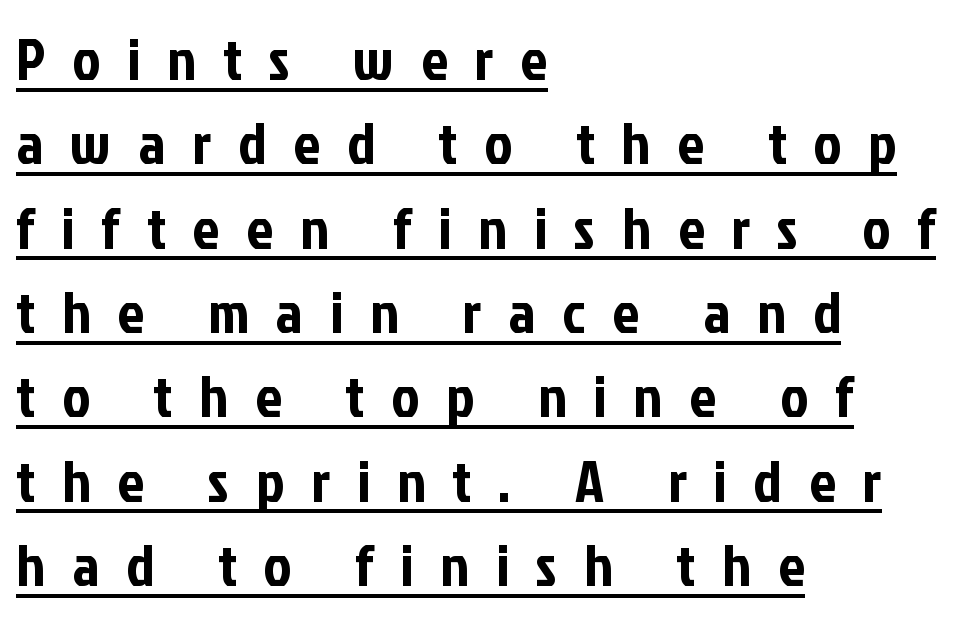
The image shows 59 px condensed sans-serif type, upright; set left-aligned, normal line spacing (1.43x), unusually wide letter spacing (+0.46 em), underlined; low stroke contrast and a medium x-height.
